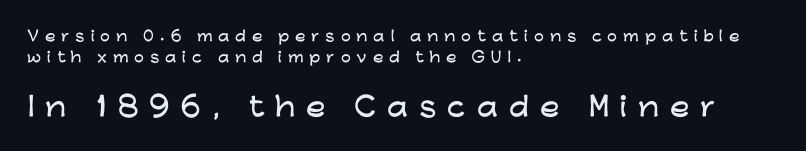
Q: Is the text italic (slanted)? A: No, it is upright.
Q: Is the text underlined? A: No.
Q: How is the paragraph aligned? A: Left-aligned.
Q: Is the spacing between letters normal or unusually wide? A: Unusually wide.
Q: Is the spacing between lines tight, normal or loose? A: Normal.
Q: Which block of text is set in a larger size, the first (top) or the second (bottom)? A: The second (bottom) one.
